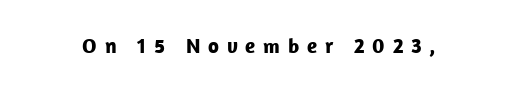
Q: Is the text bold? A: Yes.
Q: Is the text italic (slanted)? A: No, it is upright.
Q: Is the text underlined? A: No.
Q: Is the spacing between letters normal or unusually wide? A: Unusually wide.
